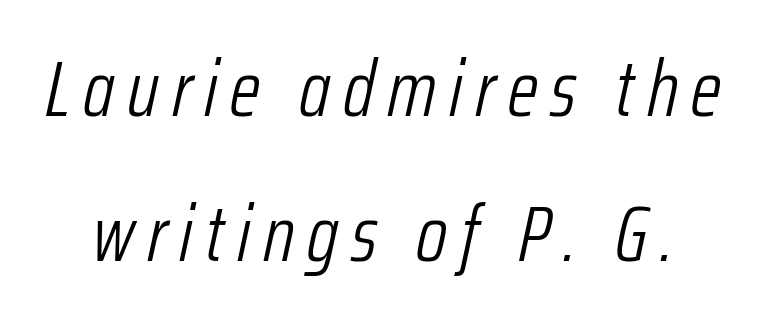
Notice how the stems are inclined rather than vertical — that's the hallmark of italics. Honestly, there is no underline to notice here at all. The strokes carry an ordinary text weight at most. The letters advance in unequal steps, a hallmark of proportional type.
